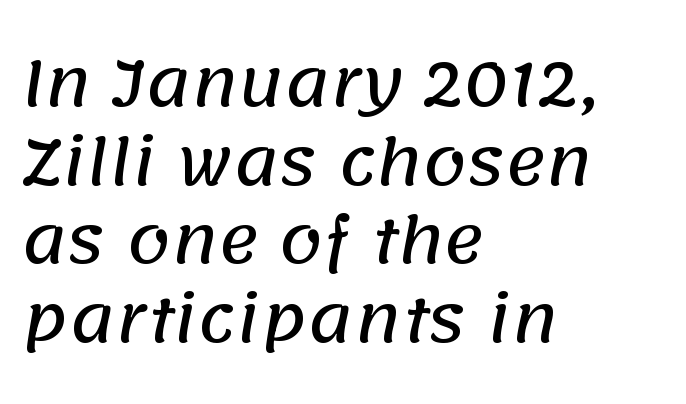
{"serif": "no", "width": "normal", "stroke_contrast": "low", "x_height": "large", "monospaced": "no", "underline": "no", "align": "left", "line_spacing": "normal", "line_spacing_ratio": 1.27, "letter_spacing": "normal", "letter_spacing_em": 0.0, "glyph_px": 62}
